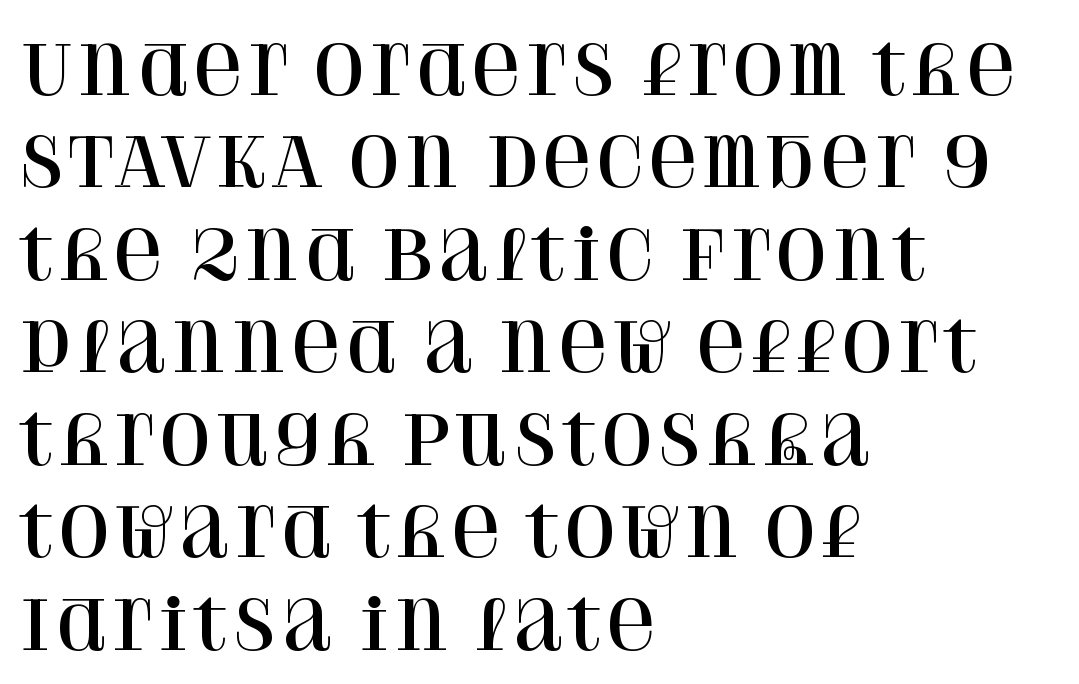
The lettering holds an erect, upright posture throughout. You could call the tracking neutral — neither tight nor loose. The glyphs in this specimen are seriffed. Leading: standard. The paragraph shown leans on its left margin. Plain, unruled lines of type.
